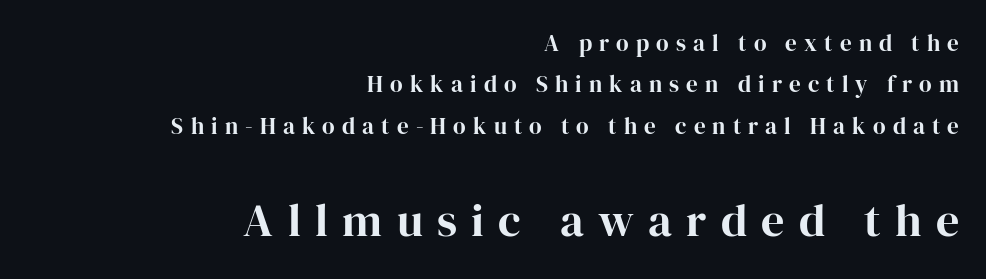
The image shows 46 px bold serif type, upright; set right-aligned, line spacing 1.8x, unusually wide letter spacing (+0.31 em), not underlined; the second (bottom) block is 2.0x larger; high stroke contrast and a medium x-height.
